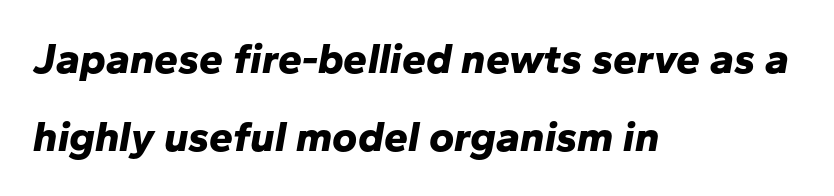
The image shows 43 px bold type, italic (leaning right); set left-aligned, line spacing 1.82x, normal letter spacing, not underlined; low stroke contrast and a medium x-height.
